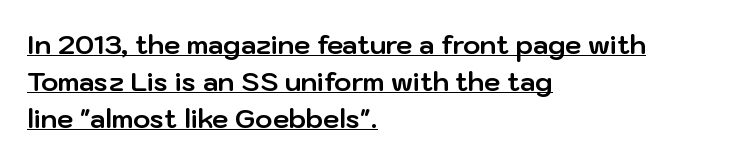
Q: Is the text bold? A: Yes.
Q: Is the text italic (slanted)? A: No, it is upright.
Q: Is the text underlined? A: Yes.
Q: How is the paragraph aligned? A: Left-aligned.
Q: Is the spacing between letters normal or unusually wide? A: Normal.
Q: Is the spacing between lines tight, normal or loose? A: Normal.
